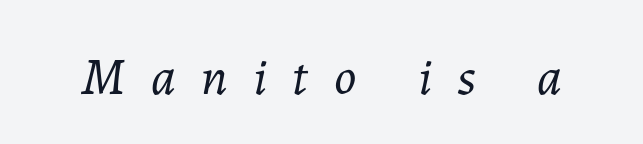
Q: Is the text bold? A: No.
Q: Is the text italic (slanted)? A: Yes, it leans right by about 7 degrees.
Q: Is the text underlined? A: No.
Q: Is the spacing between letters normal or unusually wide? A: Unusually wide.
Q: Width (condensed, normal, or wide)? A: Normal.
Q: Stroke contrast? A: Low.
Q: x-height? A: Medium.
Q: Monospaced? A: No.
